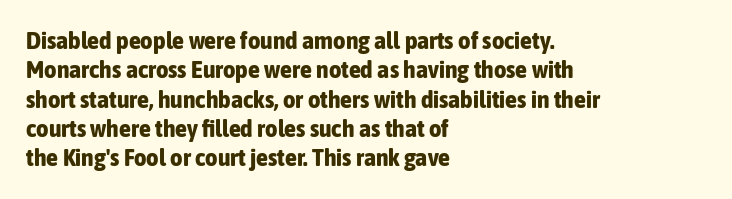
Q: Is the text bold? A: Yes.
Q: Is the text italic (slanted)? A: No, it is upright.
Q: Is the text underlined? A: No.
Q: How is the paragraph aligned? A: Left-aligned.
Q: Is the spacing between letters normal or unusually wide? A: Normal.
